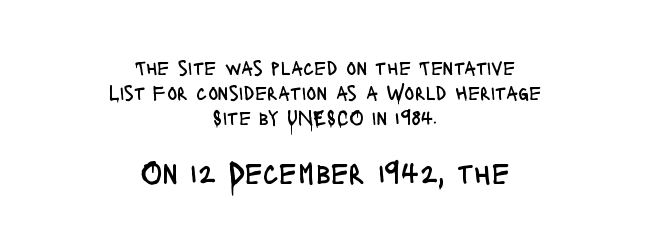
Q: Is the text bold? A: No.
Q: Is the text italic (slanted)? A: No, it is upright.
Q: Is the typeface a serif or a sans-serif typeface? A: Sans-serif.
Q: Is the text underlined? A: No.
Q: How is the paragraph aligned? A: Centered.
Q: Is the spacing between letters normal or unusually wide? A: Normal.
Q: Which block of text is set in a larger size, the first (top) or the second (bottom)? A: The second (bottom) one.
Q: Width (condensed, normal, or wide)? A: Condensed.
Q: Stroke contrast? A: Low.
Q: x-height? A: Large.
Q: Monospaced? A: No.
